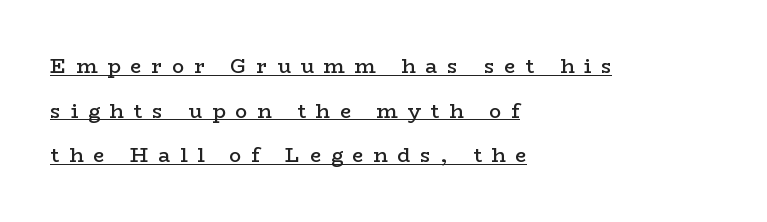
Is there an underline? Yes — a line sits under the letters. Notice how the passage keeps a crisp vertical edge on the left only. Students, observe: this is what heavily led, spacious text looks like. Stroke thickness is moderately raised; the sample reads as semibold.
